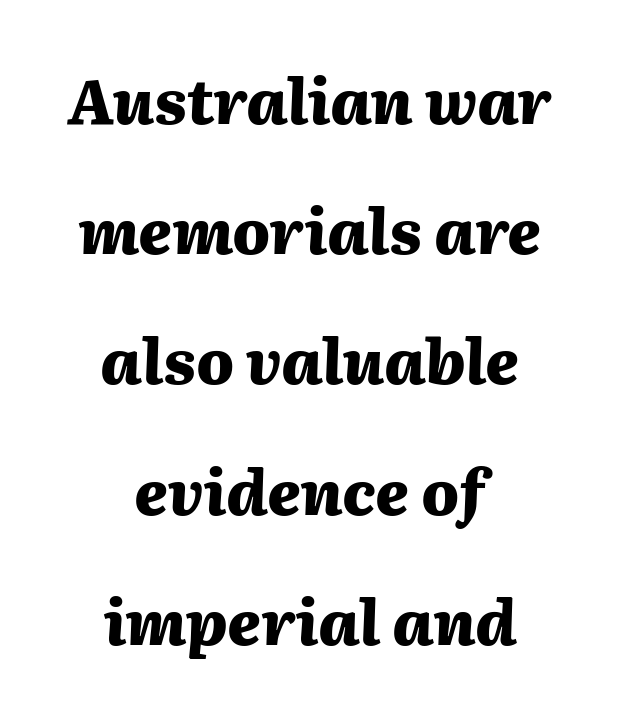
Which margin do the lines hug? Neither — every line sits in the middle. The words here are not underlined. Pretty heavy lettering here — definitely bold. The face used here is proportionally spaced, like ordinary book or web type. In terms of leading, this rendering errs on the spacious side.
